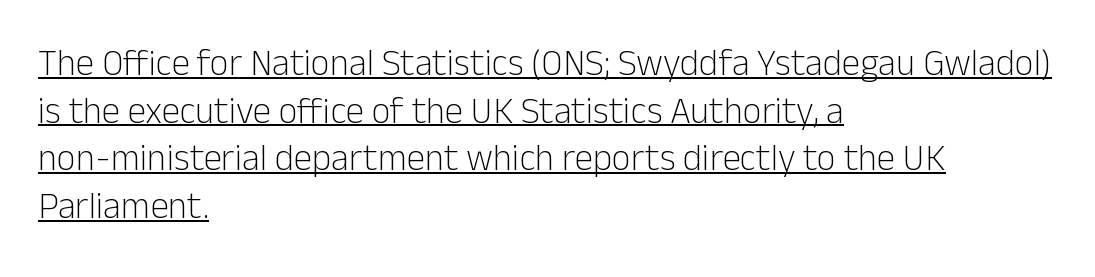
Emphasis is given by a line drawn under the lettering. Nothing sits at the stroke ends, so this counts as sans-serif. Leading: standard. The lettering holds an erect, upright posture throughout.
